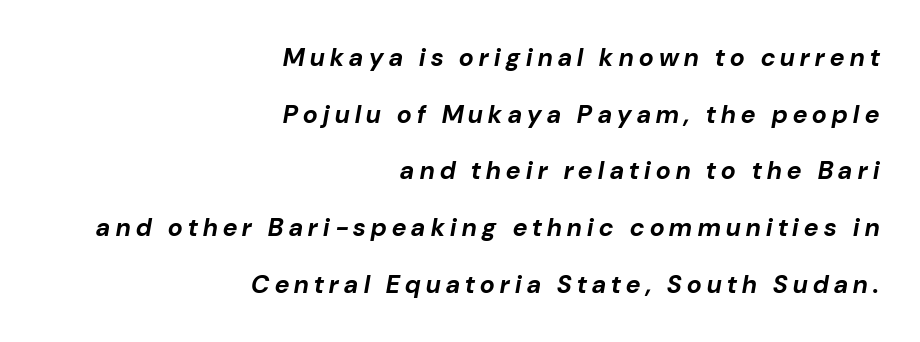
The image shows 25 px bold type, italic (leaning right); set right-aligned, loose line spacing (2.27x), unusually wide letter spacing (+0.22 em), not underlined.
